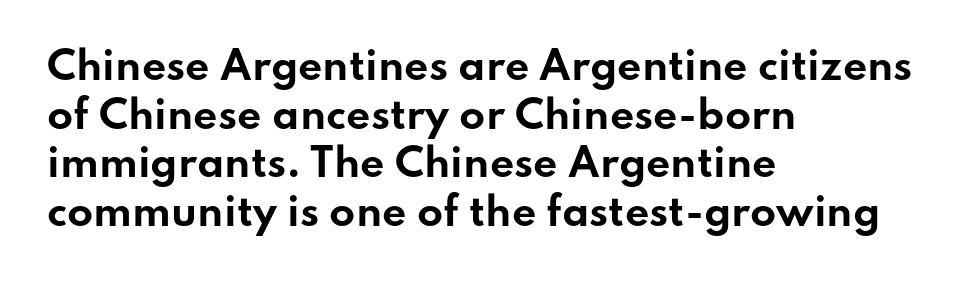
The image shows 38 px bold, wide sans-serif type, upright; set left-aligned, normal line spacing (1.28x), normal letter spacing, not underlined; low stroke contrast and a small x-height.
